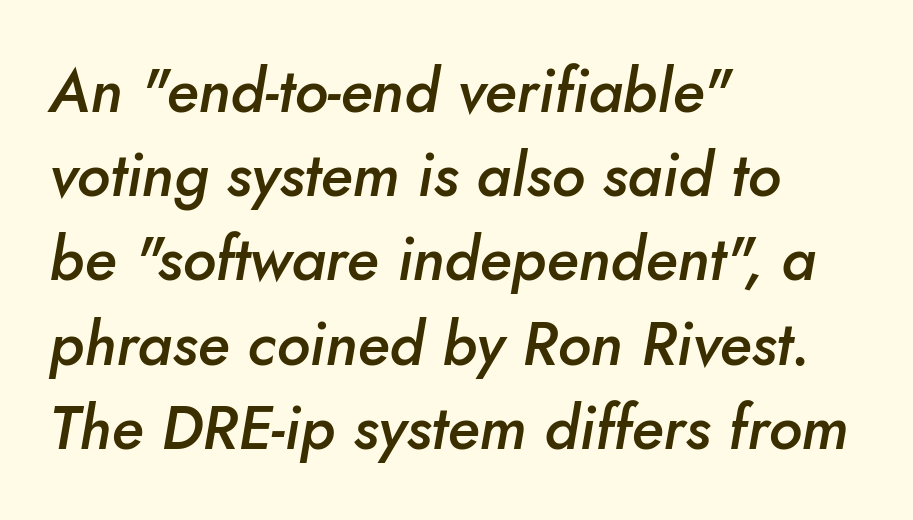
Q: Is the text bold? A: Semi-bold.
Q: Is the text italic (slanted)? A: Yes, it leans right by about 10 degrees.
Q: Is the text underlined? A: No.
Q: How is the paragraph aligned? A: Left-aligned.
Q: Is the spacing between letters normal or unusually wide? A: Normal.
Q: Is the spacing between lines tight, normal or loose? A: Normal.
Q: Width (condensed, normal, or wide)? A: Normal.
Q: Stroke contrast? A: Low.
Q: x-height? A: Small.
Q: Monospaced? A: No.
